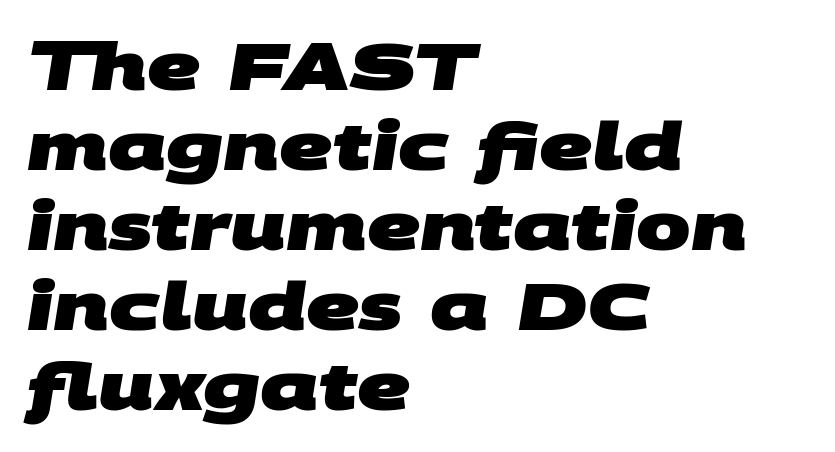
The letters carry no serifs — their stems end cleanly without finishing strokes. Note the varied advance widths — an 'i' is clearly narrower than an 'm'. The zone under the glyphs is completely vacant. Look at the tracking — it's just the regular setting, nothing added.
